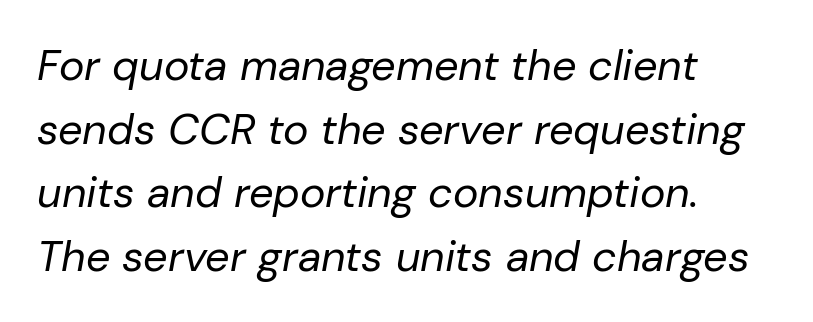
{"italic": "yes", "lean": "right", "slant_degrees": 10, "bold": "no", "weight": "regular", "width": "normal", "stroke_contrast": "low", "x_height": "medium", "monospaced": "no", "underline": "no", "align": "left", "line_spacing": "normal", "line_spacing_ratio": 1.48, "letter_spacing": "normal", "letter_spacing_em": 0.0, "glyph_px": 43}
